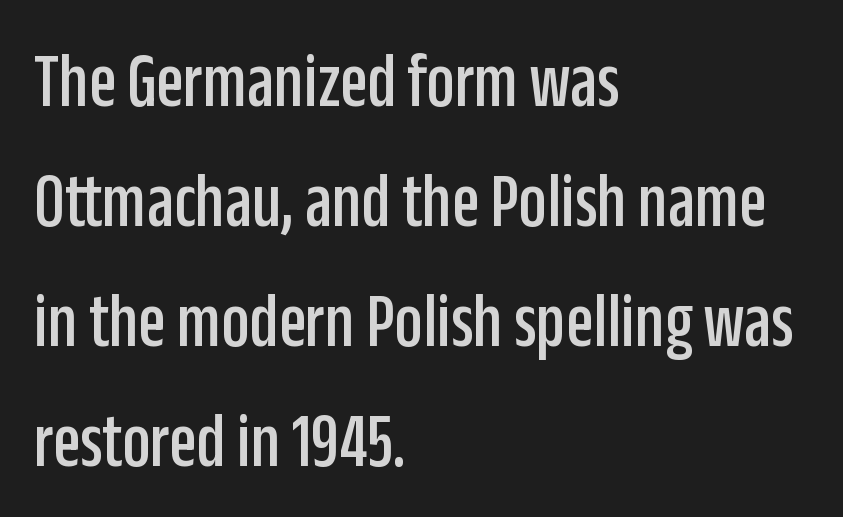
Q: Is the text italic (slanted)? A: No, it is upright.
Q: Is the typeface a serif or a sans-serif typeface? A: Sans-serif.
Q: Is the text underlined? A: No.
Q: How is the paragraph aligned? A: Left-aligned.
Q: Is the spacing between letters normal or unusually wide? A: Normal.
Q: Is the spacing between lines tight, normal or loose? A: Normal.
Q: Width (condensed, normal, or wide)? A: Condensed.
Q: Stroke contrast? A: Low.
Q: x-height? A: Large.
Q: Monospaced? A: No.
